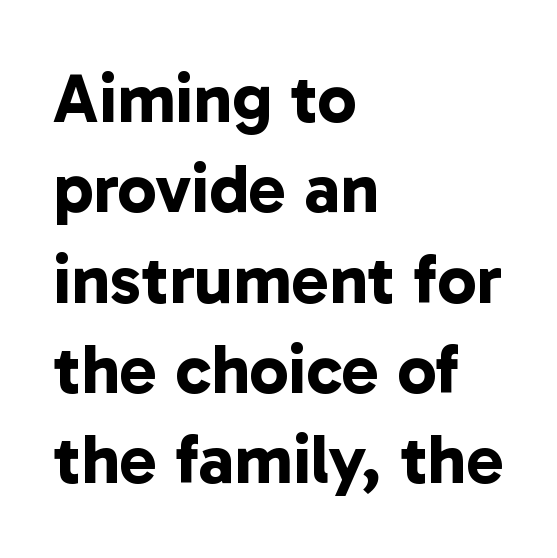
The image shows 70 px bold sans-serif type; set left-aligned, normal line spacing (1.29x), normal letter spacing, not underlined; low stroke contrast and a medium x-height.
